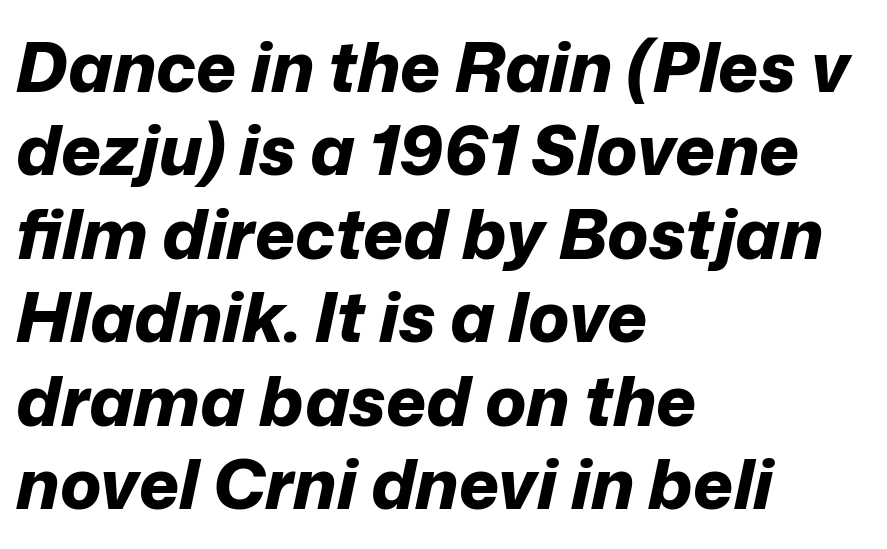
There's an unmistakable incline to the writing here. Chunky letters — that's bold for sure. The face used here is proportionally spaced, like ordinary book or web type. Descender tails drop into unmarked territory.
